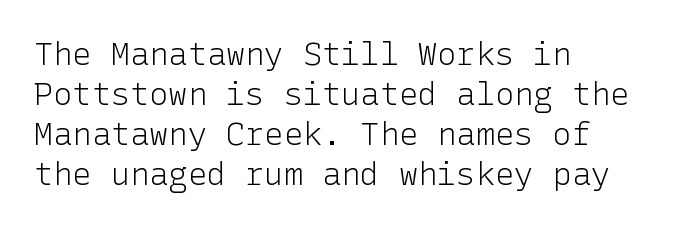
{"serif": "no", "italic": "no", "bold": "no", "weight": "light", "width": "normal", "stroke_contrast": "low", "x_height": "medium", "underline": "no", "align": "left", "line_spacing": "normal", "line_spacing_ratio": 1.25, "letter_spacing": "normal", "letter_spacing_em": 0.0, "glyph_px": 32}
